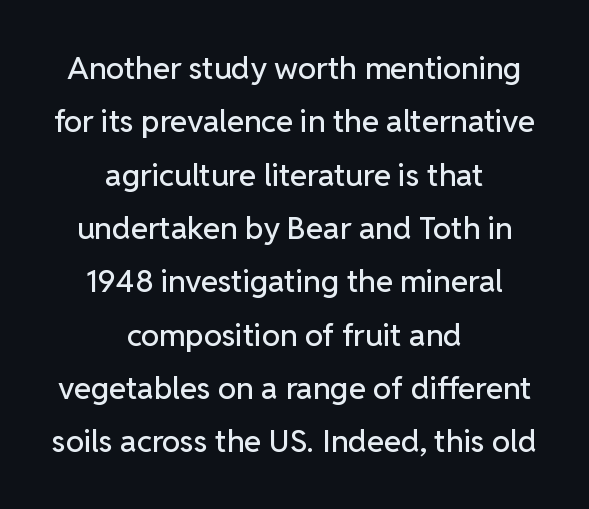
Q: Is the text italic (slanted)? A: No, it is upright.
Q: Is the typeface a serif or a sans-serif typeface? A: Sans-serif.
Q: Is the text underlined? A: No.
Q: How is the paragraph aligned? A: Centered.
Q: Is the spacing between letters normal or unusually wide? A: Normal.
Q: Width (condensed, normal, or wide)? A: Normal.
Q: Stroke contrast? A: Low.
Q: x-height? A: Medium.
Q: Monospaced? A: No.
